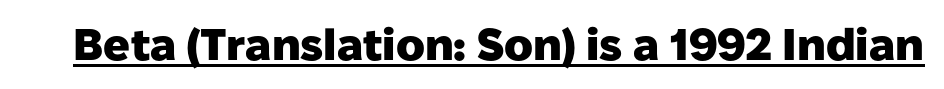
Q: Is the text bold? A: Yes.
Q: Is the text italic (slanted)? A: No, it is upright.
Q: Is the typeface a serif or a sans-serif typeface? A: Sans-serif.
Q: Is the text underlined? A: Yes.
Q: Is the spacing between letters normal or unusually wide? A: Normal.
Q: Width (condensed, normal, or wide)? A: Normal.
Q: Stroke contrast? A: Low.
Q: x-height? A: Medium.
Q: Monospaced? A: No.
